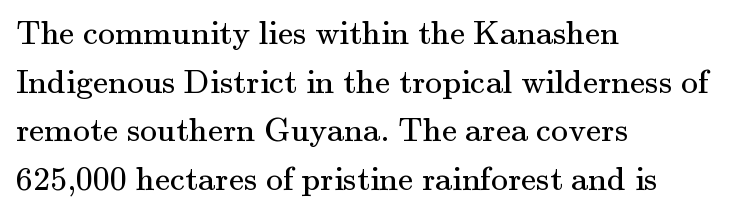
The image shows 34 px regular-weight serif type, upright; set left-aligned, normal line spacing (1.43x), normal letter spacing, not underlined; medium stroke contrast and a small x-height.
